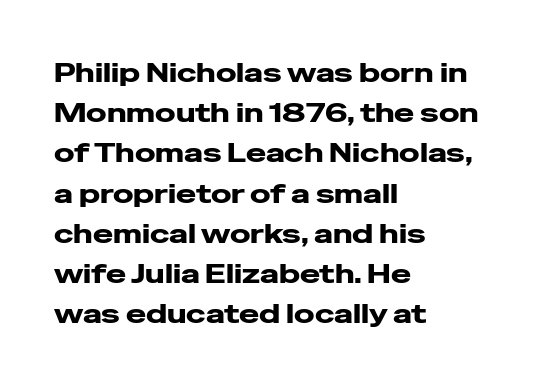
The rag falls on the right side of this text block. The axis of the letterforms is exactly vertical. Descender tails drop into unmarked territory. Inter-character spacing is left at the font's built-in metrics. Heavy, bold letterforms.
